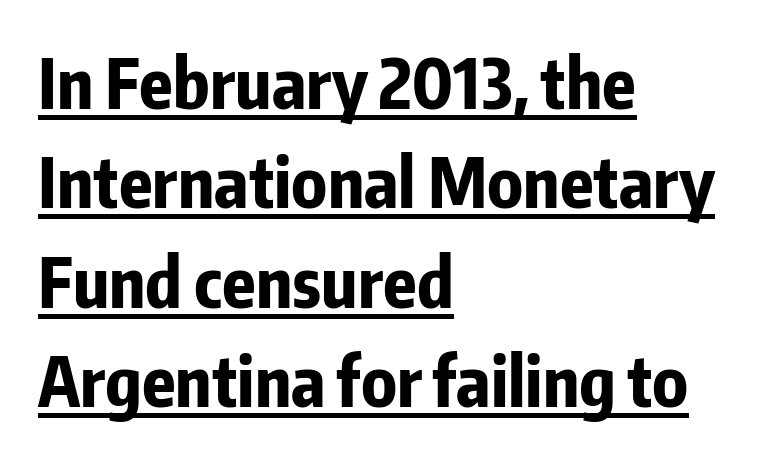
The axis of the letterforms is exactly vertical. Evenly set lines give the paragraph a standard silhouette. I'd describe the lettering as bold — thick and assertive. These characters rest on top of a visible drawn line.
